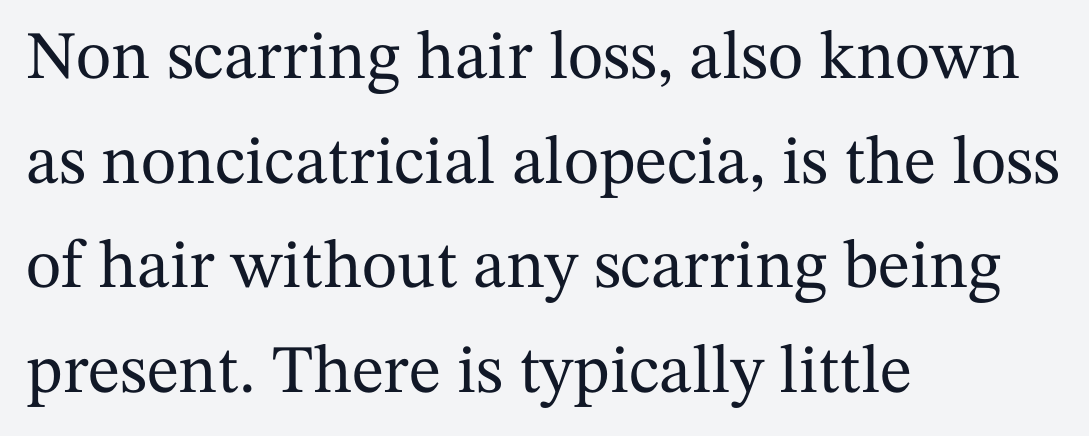
The image shows 68 px serif type, upright; set left-aligned, normal line spacing (1.54x), normal letter spacing, not underlined; medium stroke contrast and a medium x-height.
